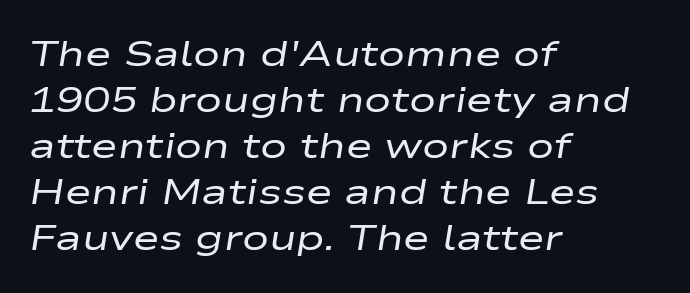
{"italic": "yes", "lean": "right", "slant_degrees": 9, "bold": "no", "weight": "regular", "width": "wide", "stroke_contrast": "low", "x_height": "medium", "monospaced": "no", "underline": "no", "align": "left", "line_spacing": "normal", "line_spacing_ratio": 1.28, "letter_spacing": "normal", "letter_spacing_em": 0.0, "glyph_px": 36}
